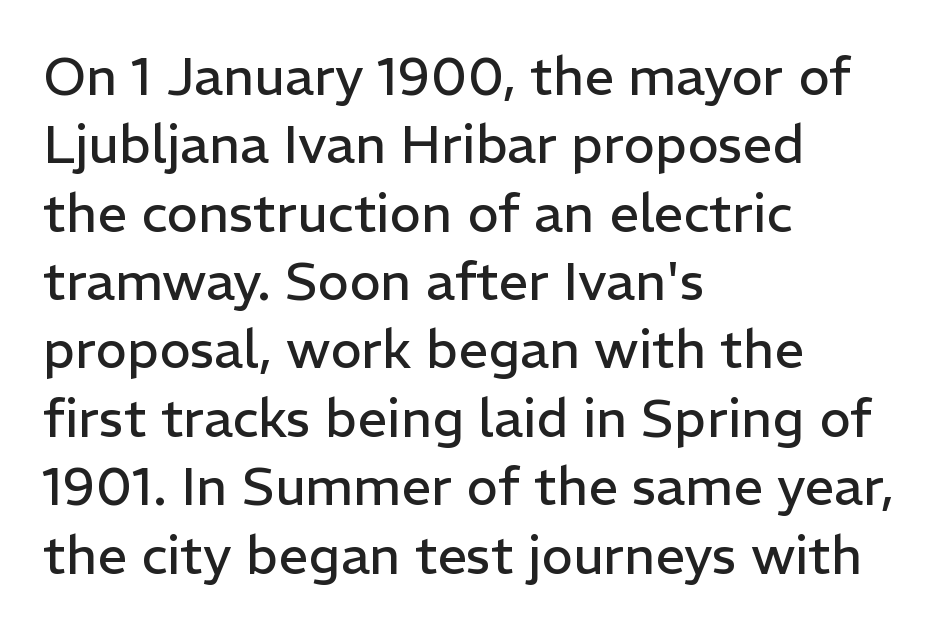
The image shows 53 px regular-weight sans-serif type, upright; set left-aligned, normal line spacing (1.29x), normal letter spacing, not underlined; low stroke contrast and a medium x-height.
